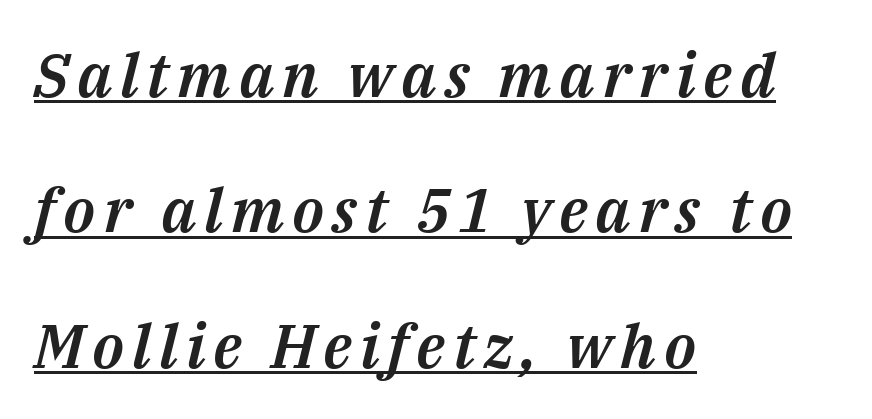
Looks like regular typesetting: each glyph gets only the width it needs. This block would shrink considerably if given ordinary leading; it's expanded now. All the whitespace from short lines collects on the right. Each line of the rendering has a horizontal stroke beneath the glyphs. In terms of posture, this sample is oblique.
